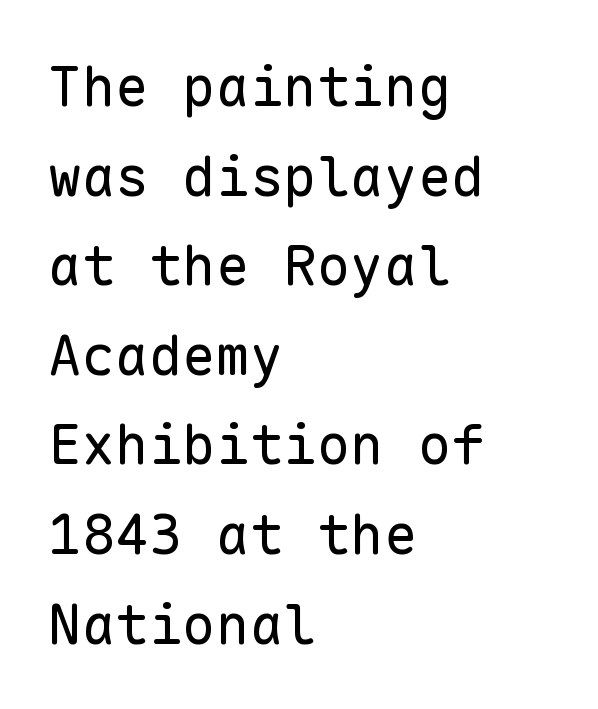
The font is comparable to plain body text, perhaps lighter. Is the letter spacing exaggerated? No — it looks like the ordinary default. This sample has the even, mechanical cadence of fixed-width lettering. The specimen reads as upright at a glance. Summary of vertical rhythm: regular, with standard interline spacing.
